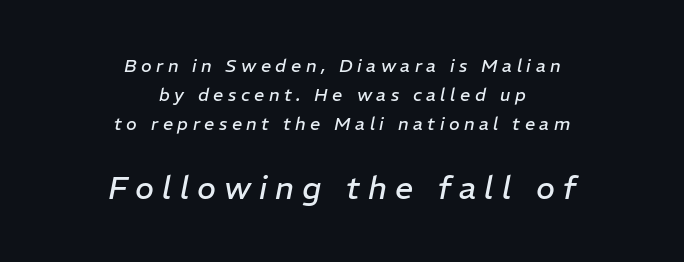
Notice how the passage keeps no hard edge, just a central spine. The gaps between neighbouring characters are conspicuously large. The rendering uses natural spacing where letterforms have individual widths. Two sizes are in play, and the larger belongs to the second block.
